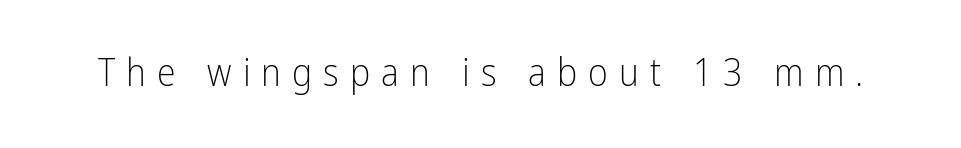
{"serif": "no", "italic": "no", "bold": "no", "weight": "light", "width": "condensed", "stroke_contrast": "low", "x_height": "medium", "monospaced": "no", "underline": "no", "letter_spacing": "wide", "letter_spacing_em": 0.29, "glyph_px": 38}
